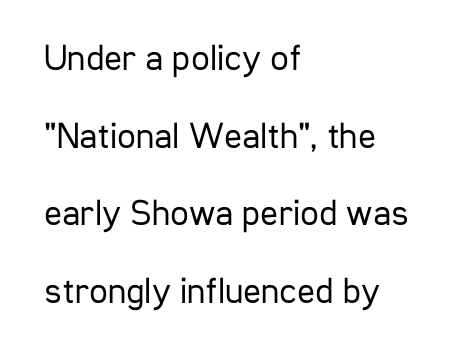
Standard letterfit; no display-style spreading of the glyphs. The foot of each line stays bare and open. Each stroke keeps to a modest, everyday thickness or less. Leftover space on each line is placed entirely after the last word.
